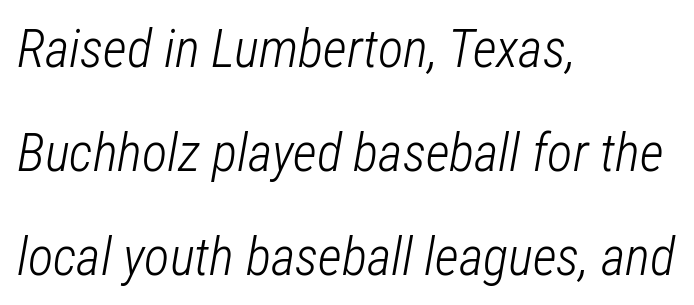
The image shows 53 px light, condensed type, italic (leaning right); set left-aligned, loose line spacing (1.96x), normal letter spacing, not underlined; low stroke contrast and a medium x-height.
